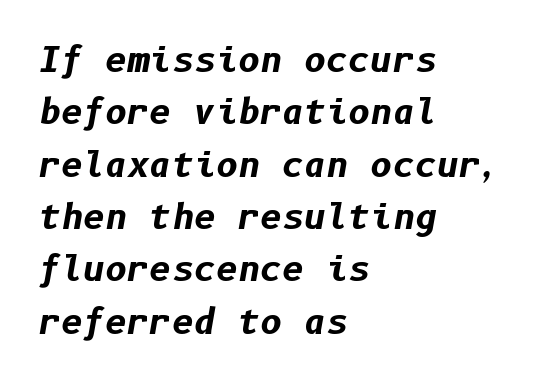
{"italic": "yes", "lean": "right", "slant_degrees": 10, "bold": "yes", "weight": "bold", "width": "normal", "stroke_contrast": "low", "x_height": "medium", "underline": "no", "align": "left", "line_spacing": "normal", "line_spacing_ratio": 1.54, "letter_spacing": "normal", "letter_spacing_em": 0.0, "glyph_px": 34}
